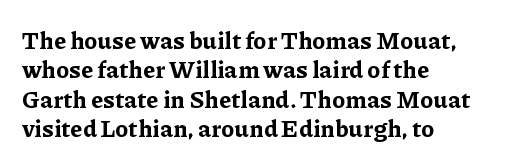
The image shows 24 px bold type, upright; set left-aligned, line spacing 1.22x, normal letter spacing, not underlined.
